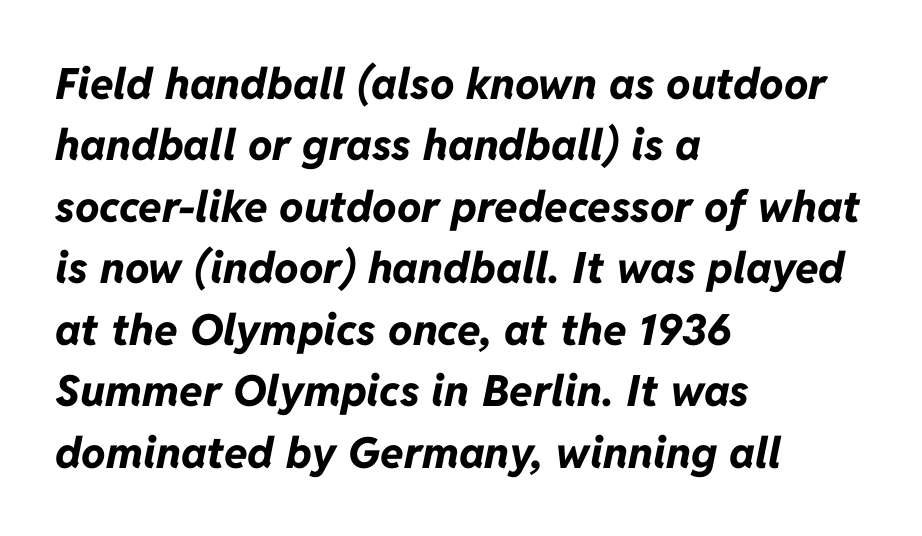
Q: Is the text bold? A: Yes.
Q: Is the text italic (slanted)? A: Yes, it leans right by about 11 degrees.
Q: Is the text underlined? A: No.
Q: How is the paragraph aligned? A: Left-aligned.
Q: Is the spacing between letters normal or unusually wide? A: Normal.
Q: Is the spacing between lines tight, normal or loose? A: Normal.
Q: Width (condensed, normal, or wide)? A: Normal.
Q: Stroke contrast? A: Low.
Q: x-height? A: Medium.
Q: Monospaced? A: No.
